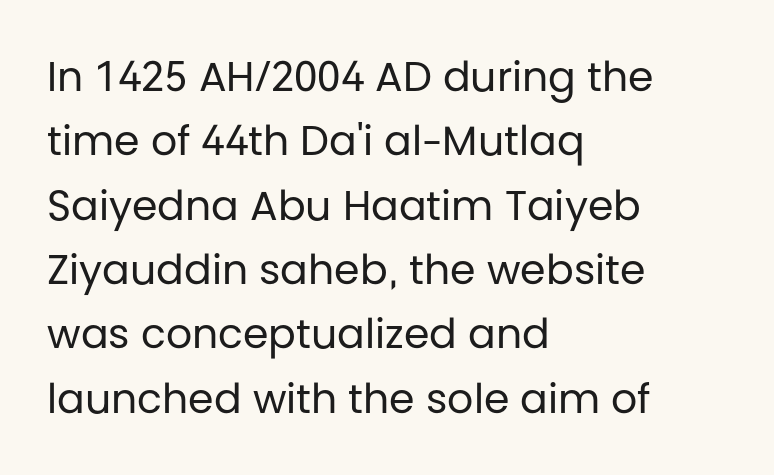
{"serif": "no", "italic": "no", "bold": "no", "weight": "regular", "width": "normal", "stroke_contrast": "low", "x_height": "large", "monospaced": "no", "underline": "no", "align": "left", "line_spacing": "normal", "line_spacing_ratio": 1.57, "letter_spacing": "normal", "letter_spacing_em": 0.0, "glyph_px": 41}
